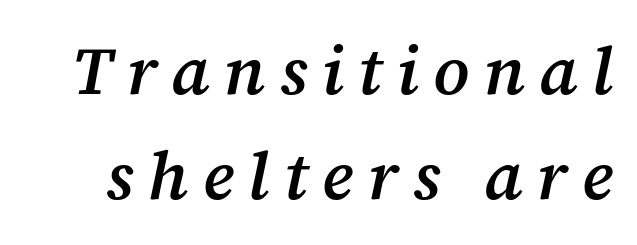
{"serif": "yes", "italic": "yes", "lean": "right", "slant_degrees": 12, "bold": "semi", "weight": "semibold", "width": "normal", "stroke_contrast": "medium", "x_height": "medium", "monospaced": "no", "underline": "no", "line_spacing": "normal", "line_spacing_ratio": 1.54, "letter_spacing": "wide", "letter_spacing_em": 0.21, "glyph_px": 68}
